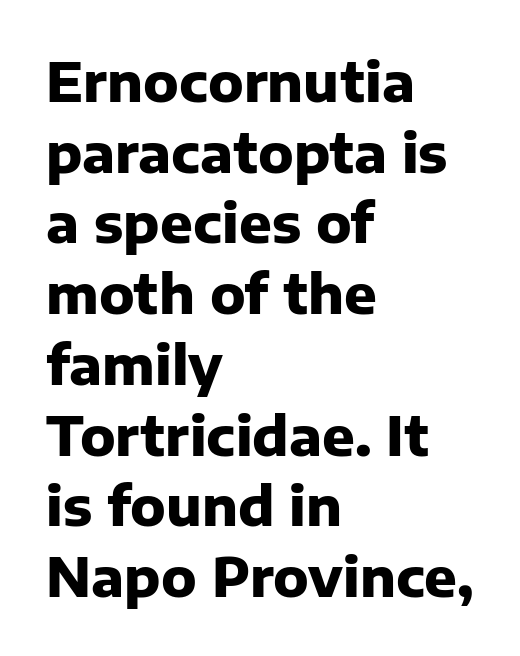
The image shows 54 px heavy sans-serif type, upright; set left-aligned, normal line spacing (1.31x), normal letter spacing, not underlined; low stroke contrast and a medium x-height.
